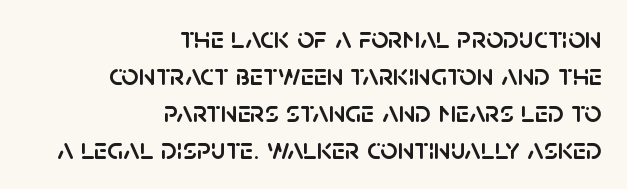
The image shows 30 px sans-serif type, upright; set right-aligned, line spacing 1.23x, normal letter spacing, not underlined; low stroke contrast and a large x-height.
